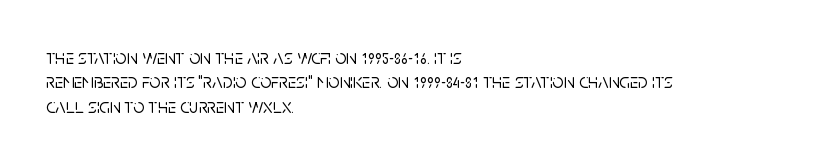
Q: Is the text italic (slanted)? A: No, it is upright.
Q: Is the text underlined? A: No.
Q: How is the paragraph aligned? A: Left-aligned.
Q: Is the spacing between letters normal or unusually wide? A: Normal.
